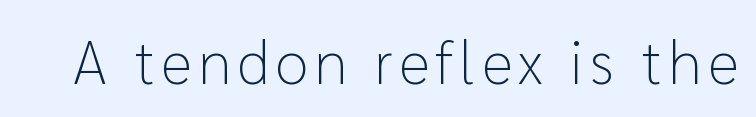
Q: Is the text bold? A: No.
Q: Is the text italic (slanted)? A: No, it is upright.
Q: Is the typeface a serif or a sans-serif typeface? A: Sans-serif.
Q: Is the text underlined? A: No.
Q: Width (condensed, normal, or wide)? A: Normal.
Q: Stroke contrast? A: Low.
Q: x-height? A: Medium.
Q: Monospaced? A: No.
